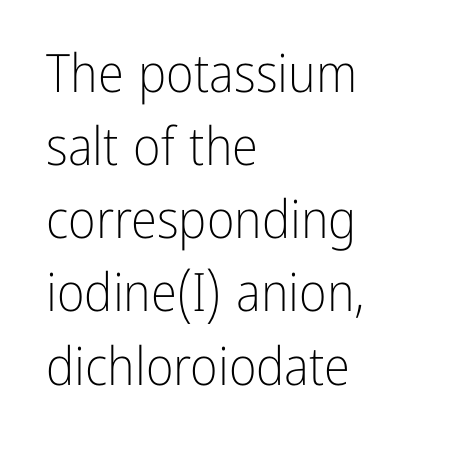
Q: Is the text bold? A: No.
Q: Is the text italic (slanted)? A: No, it is upright.
Q: Is the typeface a serif or a sans-serif typeface? A: Sans-serif.
Q: Is the text underlined? A: No.
Q: How is the paragraph aligned? A: Left-aligned.
Q: Is the spacing between letters normal or unusually wide? A: Normal.
Q: Is the spacing between lines tight, normal or loose? A: Normal.
Q: Width (condensed, normal, or wide)? A: Condensed.
Q: Stroke contrast? A: Low.
Q: x-height? A: Medium.
Q: Monospaced? A: No.
